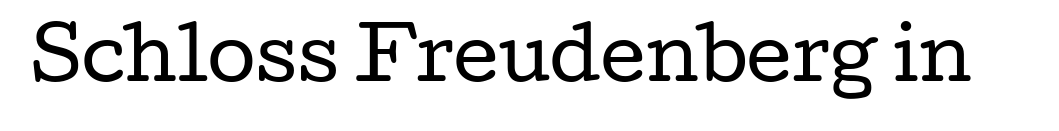
{"serif": "yes", "italic": "no", "bold": "no", "weight": "regular", "width": "wide", "stroke_contrast": "low", "x_height": "medium", "monospaced": "no", "underline": "no", "letter_spacing": "normal", "letter_spacing_em": 0.0, "glyph_px": 70}
